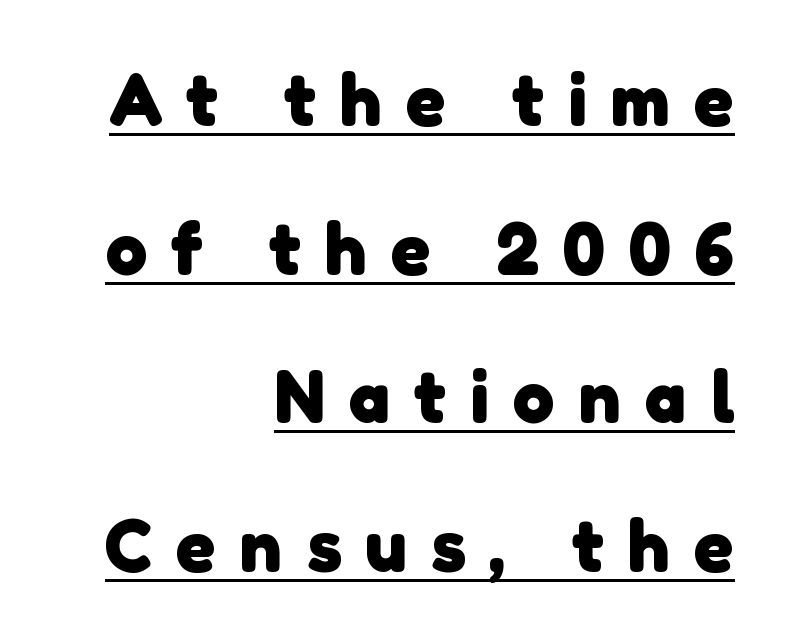
{"serif": "no", "bold": "yes", "weight": "heavy", "width": "normal", "stroke_contrast": "low", "x_height": "medium", "monospaced": "no", "underline": "yes", "align": "right", "line_spacing": "loose", "line_spacing_ratio": 2.01, "letter_spacing": "wide", "letter_spacing_em": 0.33, "glyph_px": 74}
